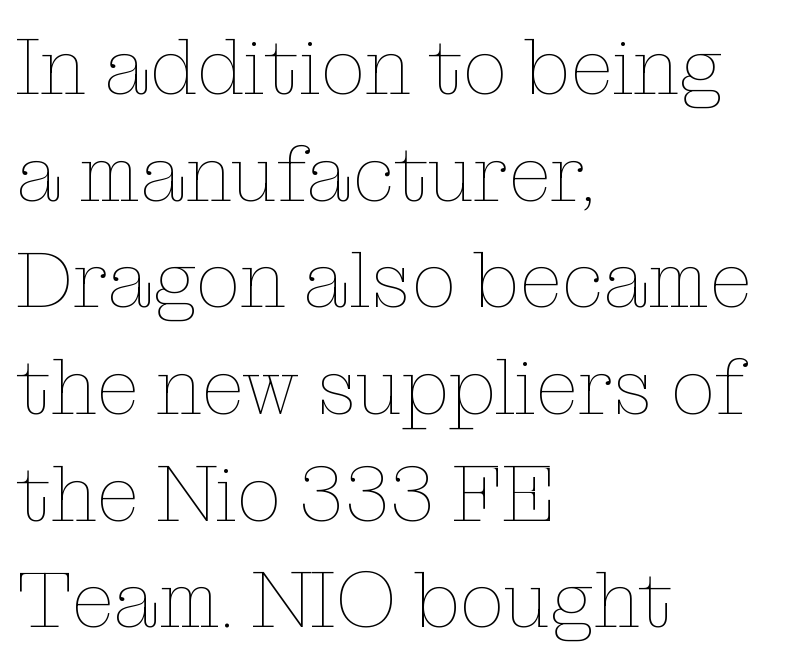
Q: Is the text bold? A: No.
Q: Is the text italic (slanted)? A: No, it is upright.
Q: Is the text underlined? A: No.
Q: How is the paragraph aligned? A: Left-aligned.
Q: Is the spacing between letters normal or unusually wide? A: Normal.
Q: Is the spacing between lines tight, normal or loose? A: Normal.
Q: Width (condensed, normal, or wide)? A: Normal.
Q: Stroke contrast? A: Low.
Q: x-height? A: Medium.
Q: Monospaced? A: No.
